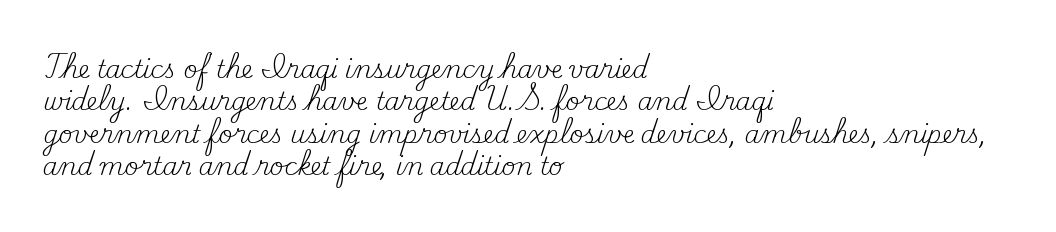
The typesetter chose a ragged-right arrangement here. In terms of letterspacing, this is plain default setting. Descenders hang freely into open space. A typesetter would call this leading conventional body-copy spacing. Stems and bowls with no extra thickness — not bold.
